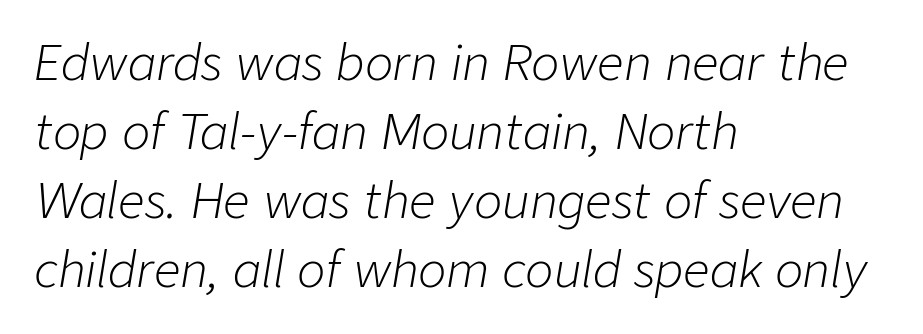
{"italic": "yes", "lean": "right", "slant_degrees": 9, "bold": "no", "weight": "light", "width": "normal", "stroke_contrast": "low", "x_height": "medium", "monospaced": "no", "underline": "no", "align": "left", "line_spacing": "normal", "line_spacing_ratio": 1.47, "letter_spacing": "normal", "letter_spacing_em": 0.0, "glyph_px": 47}
